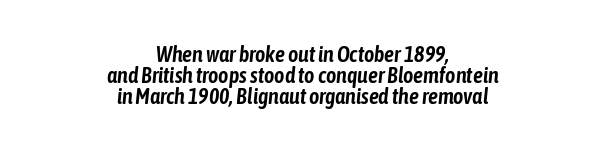
{"italic": "yes", "lean": "right", "slant_degrees": 6, "underline": "no", "align": "center", "line_spacing": "tight", "line_spacing_ratio": 0.96, "letter_spacing": "normal", "letter_spacing_em": 0.0, "glyph_px": 22}
